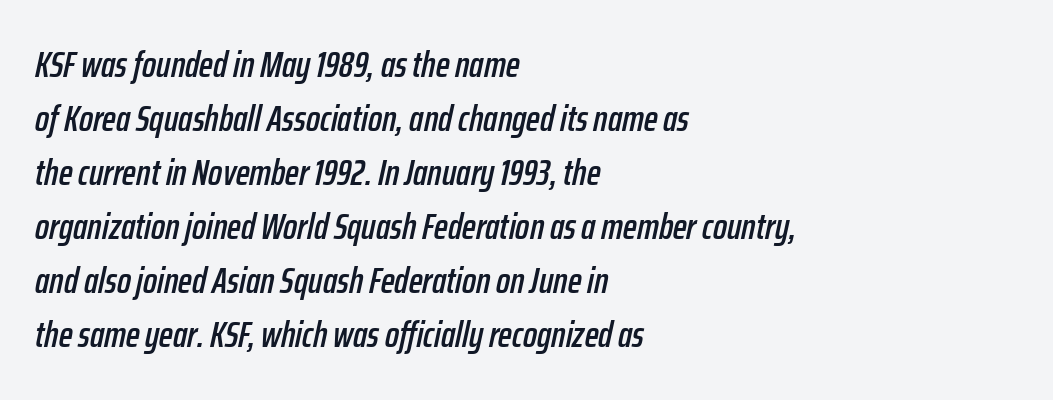
The tracking reads as untouched default to a designer's eye. Designer's note — italics engaged. Leftover space on each line is placed entirely after the last word. Underlining? Definitely not there. This sample has the flowing, uneven cadence of proportional lettering.
